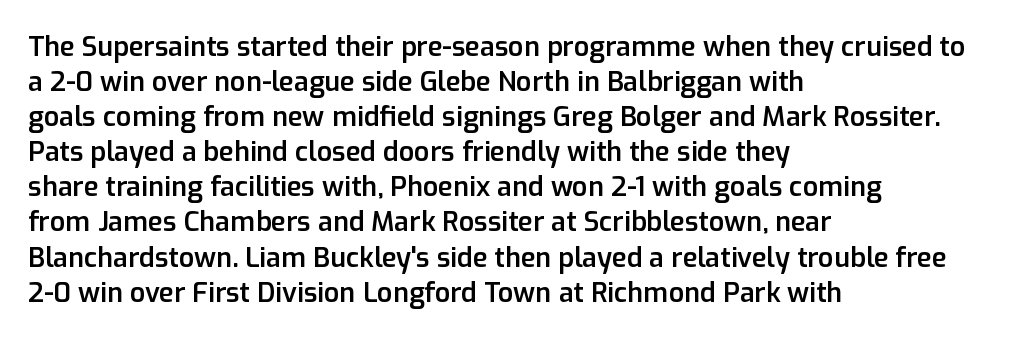
Heft: intermediate — a semibold. How are the letters spaced? Ordinarily, with no added tracking. A typesetter would call this leading conventional body-copy spacing. These lines are set flush left with a ragged right edge. No word sits above an underline. Posture: vertical.
